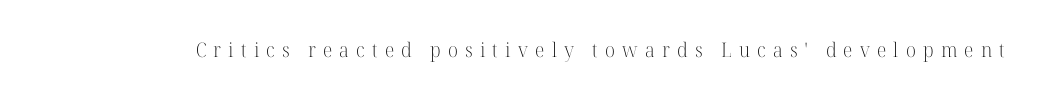
Is the type heavy? It reads as light-to-regular instead. The baseline area is clear. This rendering widens character spacing well past its baseline value. Tall strokes in this sample are plumb rather than angled.
